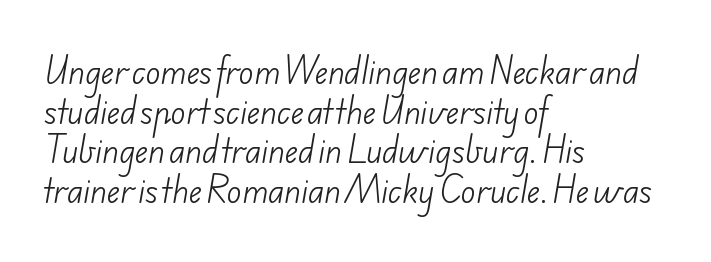
Stems and bowls with no extra thickness — not bold. Does the copy run flush right? No — it runs flush left. Classification — sans serif. The space beneath each line is pristine and unruled. Looks like regular typesetting: each glyph gets only the width it needs. The face used here is rendered with its standard letterfit.
